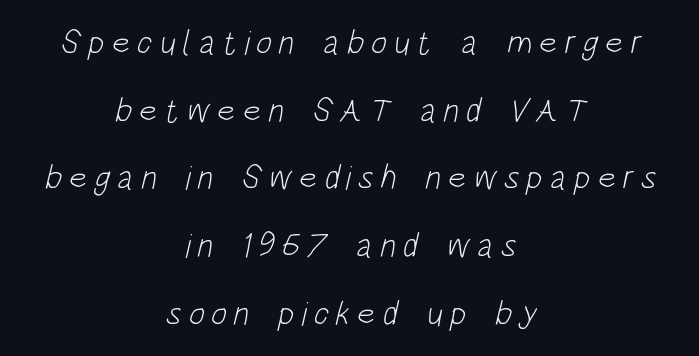
Q: Is the text bold? A: No.
Q: Is the typeface a serif or a sans-serif typeface? A: Sans-serif.
Q: Is the text underlined? A: No.
Q: How is the paragraph aligned? A: Centered.
Q: Is the spacing between letters normal or unusually wide? A: Unusually wide.
Q: Is the spacing between lines tight, normal or loose? A: Loose.
Q: Width (condensed, normal, or wide)? A: Condensed.
Q: Stroke contrast? A: Low.
Q: x-height? A: Large.
Q: Monospaced? A: No.
